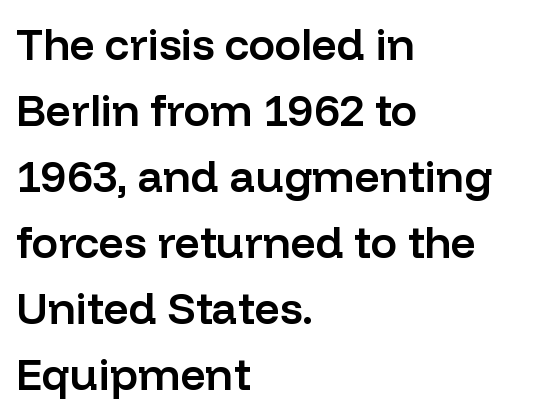
The image shows 44 px semibold sans-serif type, upright; set left-aligned, normal line spacing (1.5x), normal letter spacing, not underlined; low stroke contrast and a medium x-height.
